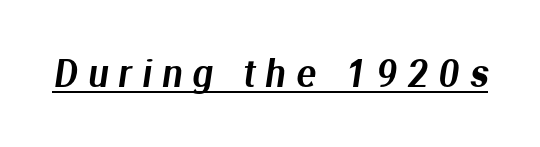
The image shows 36 px sans-serif type; set unusually wide letter spacing (+0.29 em), underlined; medium stroke contrast and a medium x-height.
